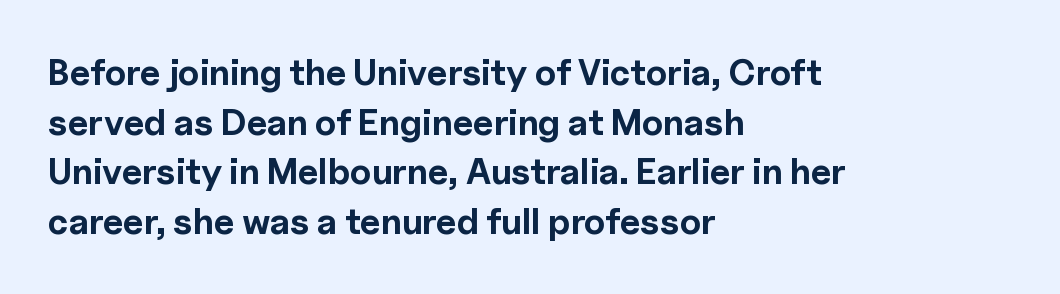
The passage shown has conventional tracking throughout. The rendering uses natural spacing where letterforms have individual widths. Stroke terminals: plain, sans-serif. The rag falls on the right side of this text block. The rendering uses a bold face; every stroke is thick and dark.
